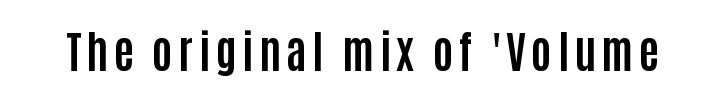
{"serif": "no", "italic": "no", "bold": "yes", "weight": "bold", "width": "condensed", "stroke_contrast": "low", "x_height": "large", "monospaced": "no", "underline": "no", "glyph_px": 44}
